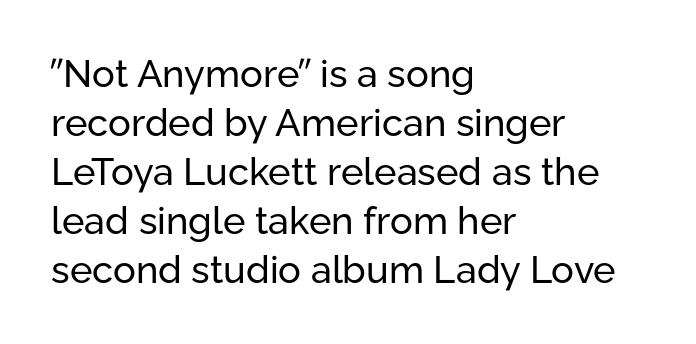
Observe the ordinary spacing: letters are neighbours, not strangers. The line-height multiplier appears to be the usual default. The string is rendered with underlining switched off. Does the copy run flush right? No — it runs flush left.
